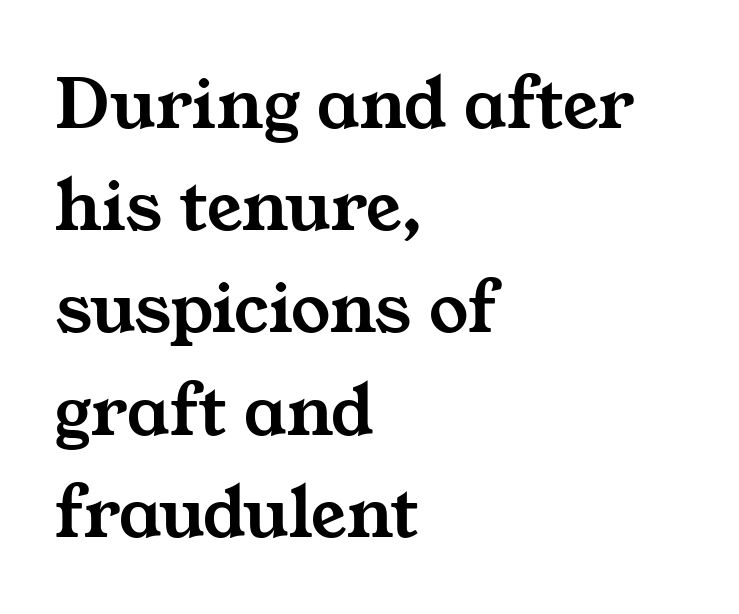
Q: Is the typeface a serif or a sans-serif typeface? A: Serif.
Q: Is the text underlined? A: No.
Q: How is the paragraph aligned? A: Left-aligned.
Q: Is the spacing between letters normal or unusually wide? A: Normal.
Q: Is the spacing between lines tight, normal or loose? A: Normal.
Q: Width (condensed, normal, or wide)? A: Wide.
Q: Stroke contrast? A: Medium.
Q: x-height? A: Medium.
Q: Monospaced? A: No.
